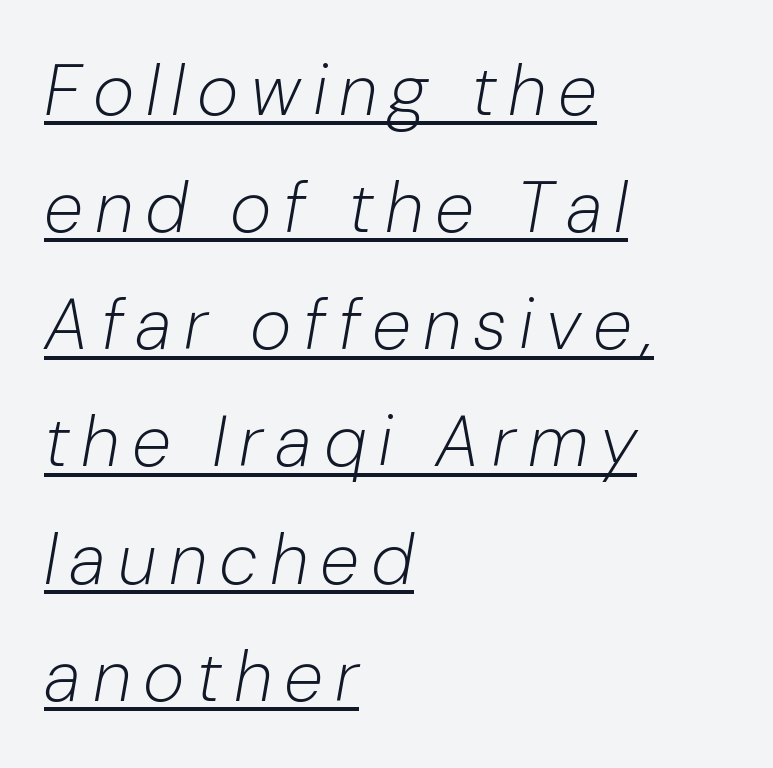
Q: Is the text bold? A: No.
Q: Is the text italic (slanted)? A: Yes, it leans right by about 10 degrees.
Q: Is the text underlined? A: Yes.
Q: How is the paragraph aligned? A: Left-aligned.
Q: Is the spacing between lines tight, normal or loose? A: Normal.
Q: Width (condensed, normal, or wide)? A: Normal.
Q: Stroke contrast? A: Low.
Q: x-height? A: Medium.
Q: Monospaced? A: No.
